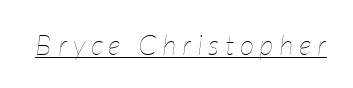
Q: Is the text bold? A: No.
Q: Is the text italic (slanted)? A: Yes, it leans right by about 7 degrees.
Q: Is the text underlined? A: Yes.
Q: Is the spacing between letters normal or unusually wide? A: Unusually wide.
Q: Width (condensed, normal, or wide)? A: Condensed.
Q: Stroke contrast? A: Low.
Q: x-height? A: Medium.
Q: Monospaced? A: No.
